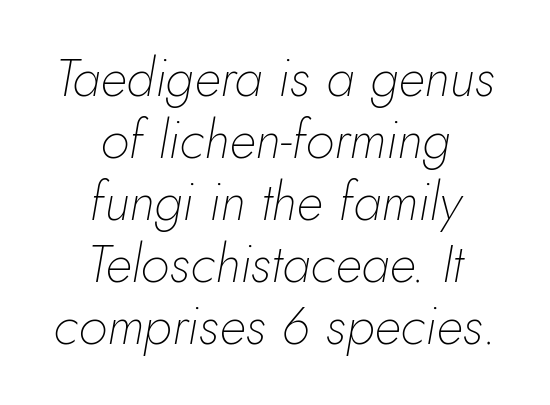
{"italic": "yes", "lean": "right", "slant_degrees": 10, "bold": "no", "weight": "thin", "width": "normal", "stroke_contrast": "low", "x_height": "small", "monospaced": "no", "underline": "no", "align": "center", "line_spacing_ratio": 1.17, "letter_spacing": "normal", "letter_spacing_em": 0.0, "glyph_px": 53}
